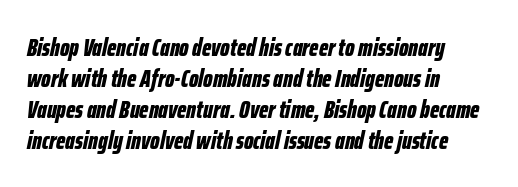
The image shows 25 px bold type, italic (leaning right); set left-aligned, line spacing 1.24x, normal letter spacing, not underlined.
